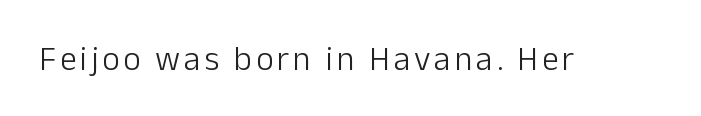
{"serif": "no", "italic": "no", "bold": "no", "weight": "light", "width": "normal", "stroke_contrast": "low", "x_height": "medium", "monospaced": "no", "underline": "no", "glyph_px": 34}
